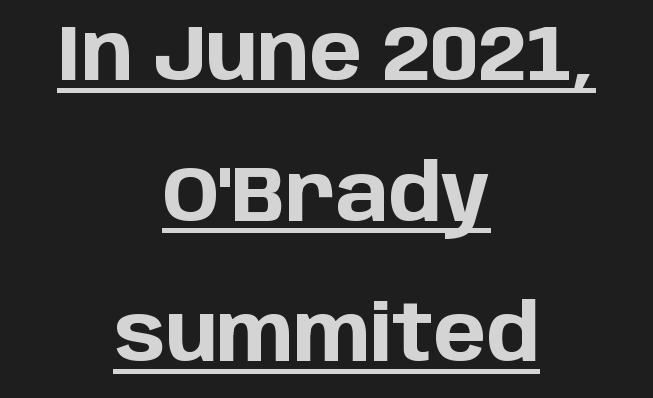
The image shows 79 px bold sans-serif type, upright; set centered, line spacing 1.78x, normal letter spacing, underlined; low stroke contrast and a large x-height.
